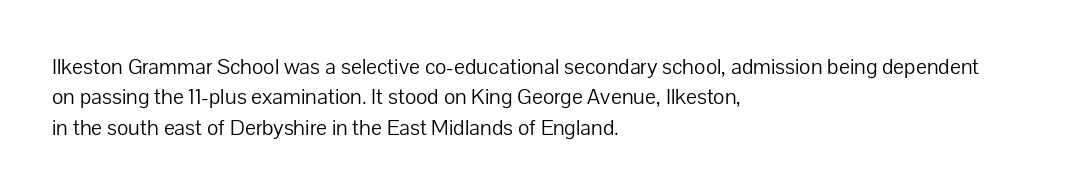
The space directly below the letters is spotless. Caption: standard tracking, unaltered. Vertically, the passage feels balanced, rows spaced as you'd expect. Does the lettering tilt? It doesn't — this is upright.
